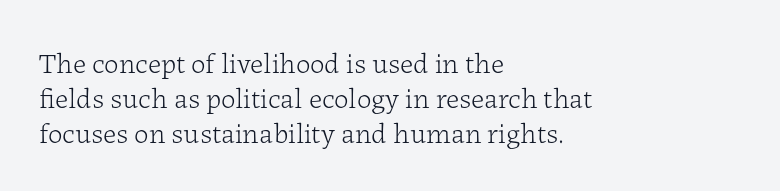
The image shows 29 px light serif type, upright; set left-aligned, line spacing 1.2x, normal letter spacing, not underlined; low stroke contrast and a medium x-height.
